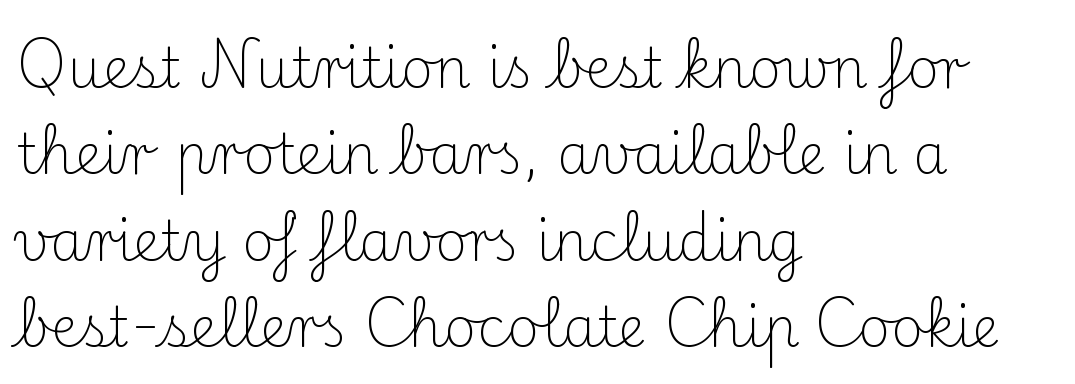
Q: Is the text bold? A: No.
Q: Is the text italic (slanted)? A: No, it is upright.
Q: Is the typeface a serif or a sans-serif typeface? A: Serif.
Q: Is the text underlined? A: No.
Q: How is the paragraph aligned? A: Left-aligned.
Q: Is the spacing between letters normal or unusually wide? A: Normal.
Q: Is the spacing between lines tight, normal or loose? A: Normal.
Q: Width (condensed, normal, or wide)? A: Normal.
Q: Stroke contrast? A: Medium.
Q: x-height? A: Small.
Q: Monospaced? A: No.
